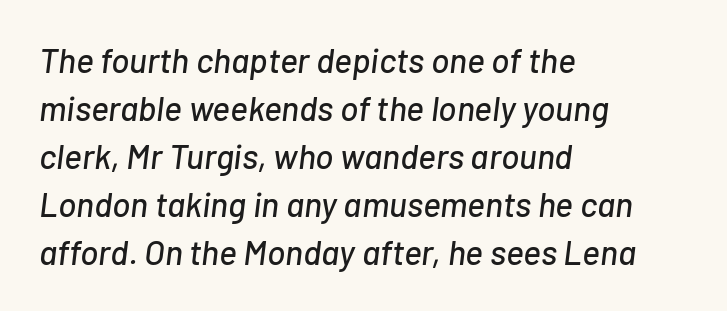
Q: Is the text italic (slanted)? A: Yes, it leans right by about 7 degrees.
Q: Is the text underlined? A: No.
Q: How is the paragraph aligned? A: Left-aligned.
Q: Is the spacing between letters normal or unusually wide? A: Normal.
Q: Is the spacing between lines tight, normal or loose? A: Normal.
Q: Width (condensed, normal, or wide)? A: Normal.
Q: Stroke contrast? A: Low.
Q: x-height? A: Medium.
Q: Monospaced? A: No.
